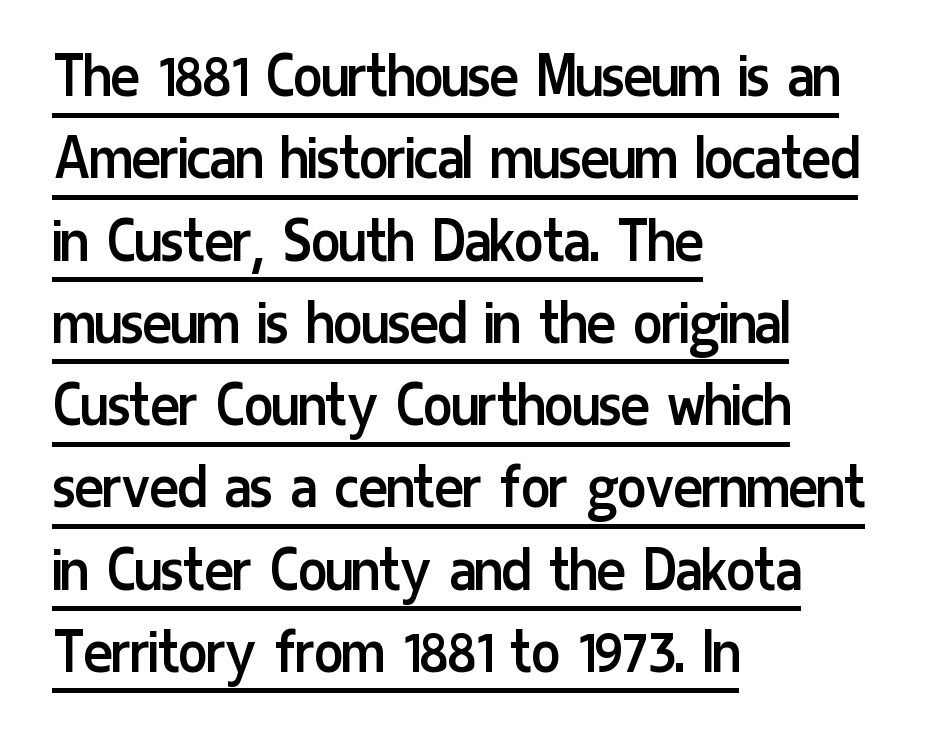
{"serif": "no", "italic": "no", "bold": "no", "weight": "regular", "width": "condensed", "stroke_contrast": "low", "x_height": "medium", "monospaced": "no", "underline": "yes", "align": "left", "line_spacing_ratio": 1.21, "letter_spacing": "normal", "letter_spacing_em": 0.0, "glyph_px": 68}
